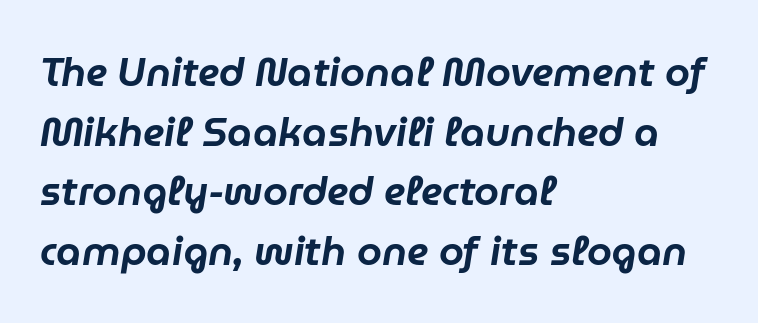
{"italic": "yes", "lean": "right", "slant_degrees": 9, "width": "normal", "stroke_contrast": "low", "x_height": "medium", "monospaced": "no", "underline": "no", "align": "left", "line_spacing": "normal", "line_spacing_ratio": 1.49, "letter_spacing": "normal", "letter_spacing_em": 0.0, "glyph_px": 40}
